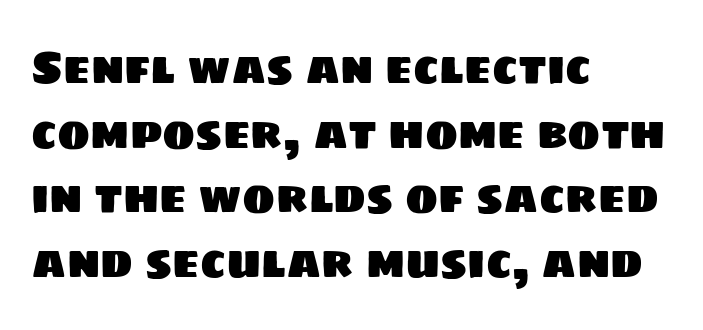
Q: Is the typeface a serif or a sans-serif typeface? A: Sans-serif.
Q: Is the text underlined? A: No.
Q: How is the paragraph aligned? A: Left-aligned.
Q: Is the spacing between letters normal or unusually wide? A: Normal.
Q: Is the spacing between lines tight, normal or loose? A: Normal.
Q: Width (condensed, normal, or wide)? A: Normal.
Q: Stroke contrast? A: Low.
Q: x-height? A: Large.
Q: Monospaced? A: No.
